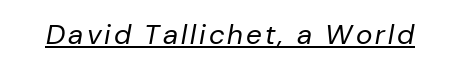
The image shows 28 px regular-weight type, italic (leaning right); set underlined; low stroke contrast and a medium x-height.
